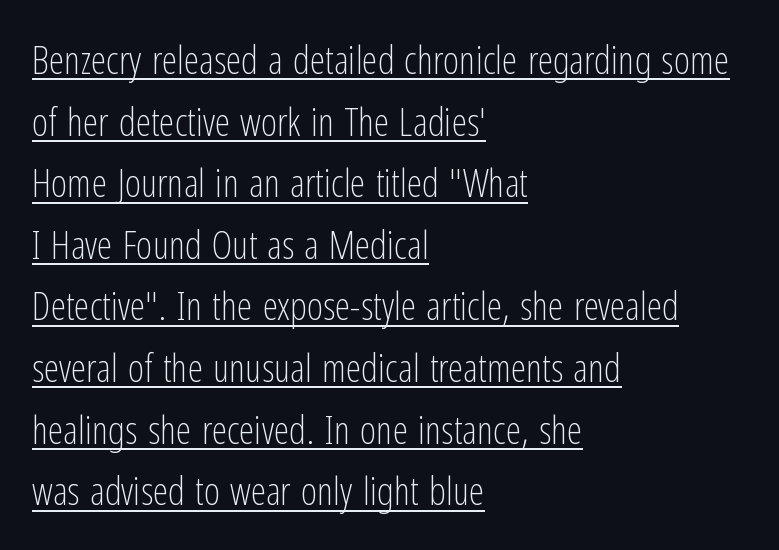
A continuous stroke trails under the words, as in a hyperlink. Does the type have serifs? No, each stem ends abruptly. This sample has the flowing, uneven cadence of proportional lettering. Interline gaps are of average width in this sample.
